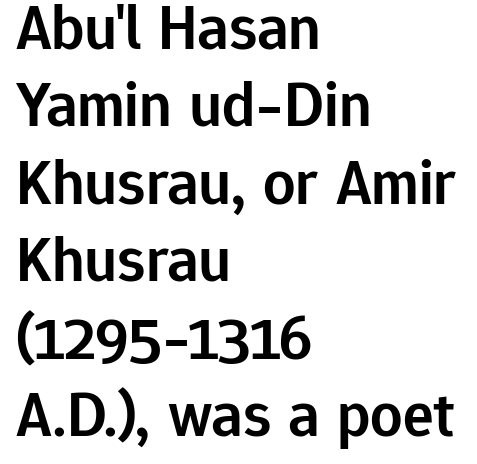
{"serif": "no", "italic": "no", "bold": "semi", "weight": "semibold", "width": "normal", "stroke_contrast": "low", "x_height": "medium", "monospaced": "no", "underline": "no", "align": "left", "line_spacing_ratio": 1.21, "letter_spacing": "normal", "letter_spacing_em": 0.0, "glyph_px": 64}
